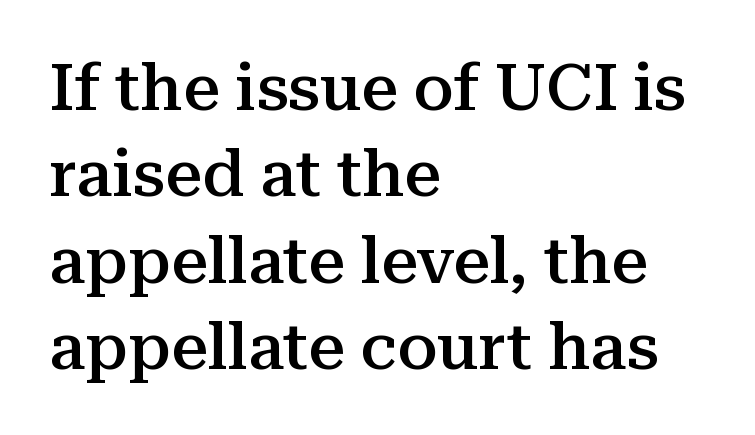
Standard letterfit; no display-style spreading of the glyphs. Each letter's strokes conclude with small projecting serifs. The typesetter chose a ragged-right arrangement here. Beneath every word, the page is bare. A typesetter would call this proportional, since set widths differ per character.
